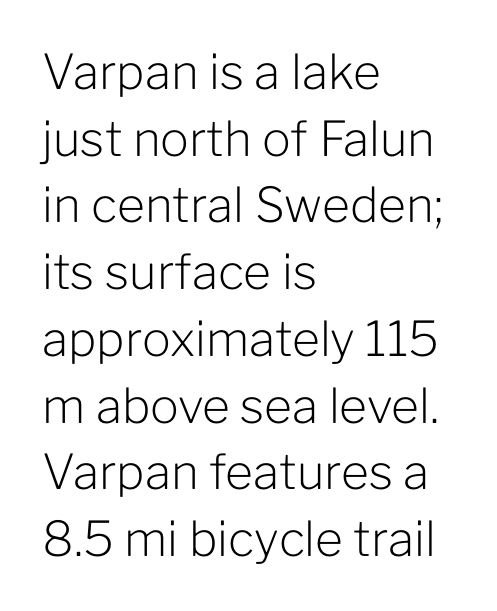
{"serif": "no", "italic": "no", "bold": "no", "weight": "light", "width": "normal", "stroke_contrast": "low", "x_height": "medium", "monospaced": "no", "underline": "no", "align": "left", "line_spacing": "normal", "line_spacing_ratio": 1.39, "letter_spacing": "normal", "letter_spacing_em": 0.0, "glyph_px": 48}
